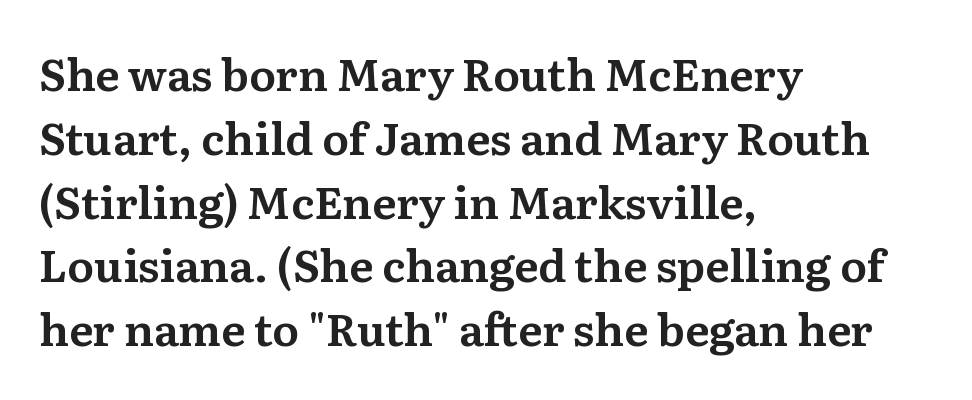
The image shows 44 px serif type, upright; set left-aligned, normal line spacing (1.45x), normal letter spacing, not underlined; medium stroke contrast and a medium x-height.
